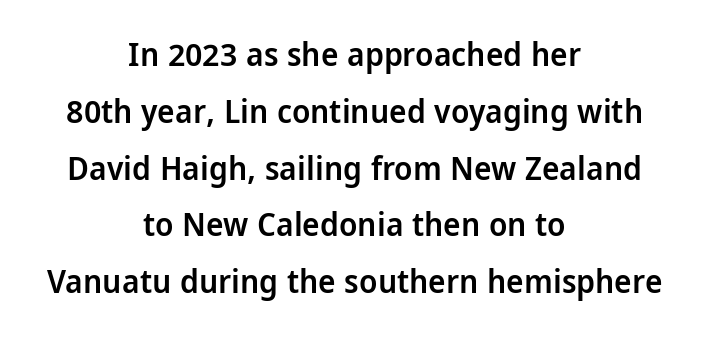
The typesetting leans somewhat heavy: a semibold. Examine the stroke ends and you'll find no serifs. Glance below the letters and you will spot only blank space. The typography opts for an upright posture over an oblique one.
